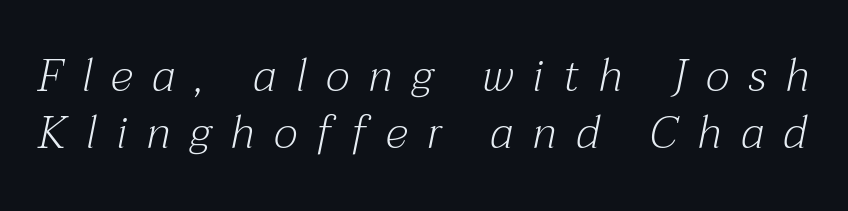
Here the glyphs are tracked loosely, breaking word shapes into spaced letters. Serif or sans? Serif — the stroke terminals have little feet. Would a proofreader flag this as italicized? Yes. Heaviness? Minimal to ordinary, like unemphasized prose. Regular leading.
